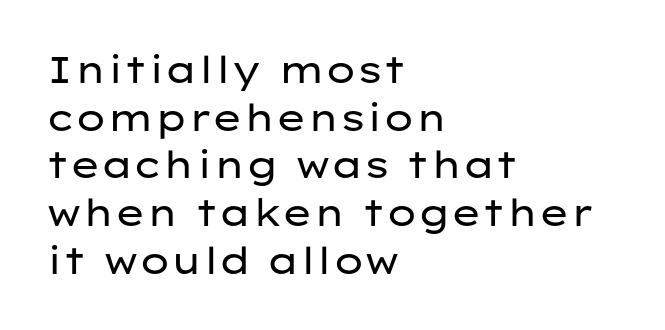
{"serif": "no", "italic": "no", "bold": "no", "weight": "regular", "width": "wide", "stroke_contrast": "low", "x_height": "medium", "monospaced": "no", "underline": "no", "align": "left", "line_spacing": "normal", "line_spacing_ratio": 1.29, "letter_spacing": "normal", "letter_spacing_em": 0.0, "glyph_px": 37}
